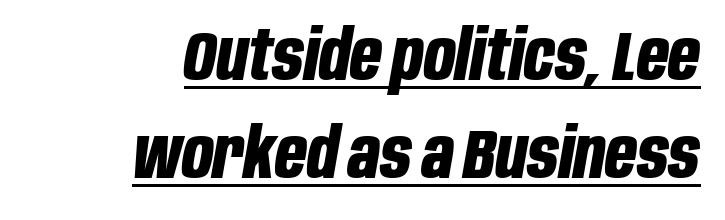
Q: Is the text bold? A: Yes.
Q: Is the text italic (slanted)? A: Yes, it leans right by about 10 degrees.
Q: Is the text underlined? A: Yes.
Q: How is the paragraph aligned? A: Right-aligned.
Q: Is the spacing between letters normal or unusually wide? A: Normal.
Q: Is the spacing between lines tight, normal or loose? A: Normal.
Q: Width (condensed, normal, or wide)? A: Condensed.
Q: Stroke contrast? A: Low.
Q: x-height? A: Large.
Q: Monospaced? A: No.
